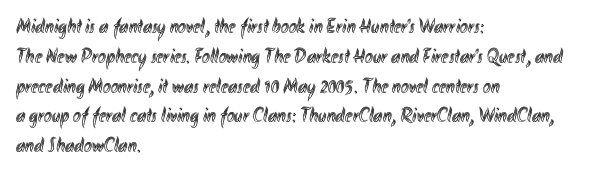
Q: Is the text italic (slanted)? A: Yes.
Q: Is the text underlined? A: No.
Q: How is the paragraph aligned? A: Left-aligned.
Q: Is the spacing between letters normal or unusually wide? A: Normal.
Q: Is the spacing between lines tight, normal or loose? A: Normal.
